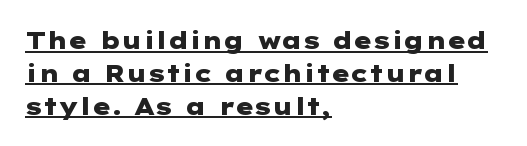
Q: Is the text bold? A: Yes.
Q: Is the text italic (slanted)? A: No, it is upright.
Q: Is the text underlined? A: Yes.
Q: How is the paragraph aligned? A: Left-aligned.
Q: Is the spacing between letters normal or unusually wide? A: Normal.
Q: Is the spacing between lines tight, normal or loose? A: Normal.
